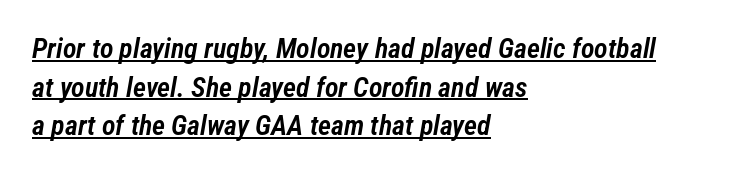
The image shows 28 px semibold, condensed type, italic (leaning right); set left-aligned, normal line spacing (1.38x), normal letter spacing, underlined; low stroke contrast and a medium x-height.
